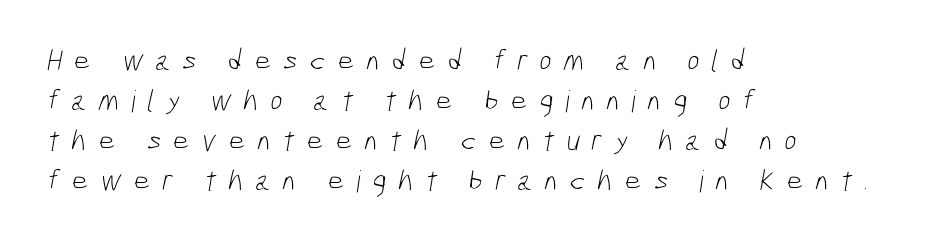
{"serif": "no", "bold": "no", "weight": "light", "width": "condensed", "stroke_contrast": "low", "x_height": "medium", "monospaced": "no", "underline": "no", "align": "left", "line_spacing": "normal", "line_spacing_ratio": 1.33, "letter_spacing": "wide", "letter_spacing_em": 0.38, "glyph_px": 30}
